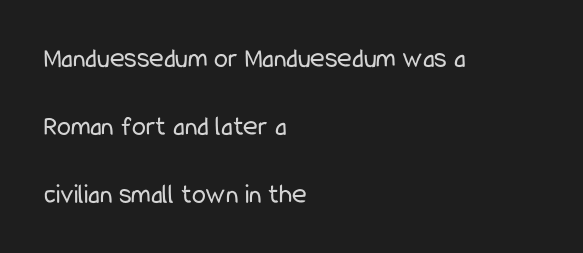
{"serif": "no", "italic": "no", "bold": "no", "weight": "regular", "width": "condensed", "stroke_contrast": "low", "x_height": "medium", "monospaced": "no", "underline": "no", "align": "left", "line_spacing": "loose", "line_spacing_ratio": 2.42, "letter_spacing": "normal", "letter_spacing_em": 0.0, "glyph_px": 28}
